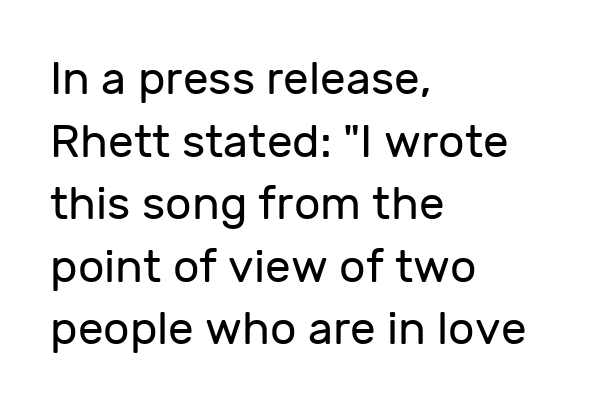
{"serif": "no", "italic": "no", "bold": "no", "weight": "regular", "width": "normal", "stroke_contrast": "low", "x_height": "medium", "monospaced": "no", "underline": "no", "align": "left", "line_spacing": "normal", "line_spacing_ratio": 1.36, "letter_spacing": "normal", "letter_spacing_em": 0.0, "glyph_px": 46}
